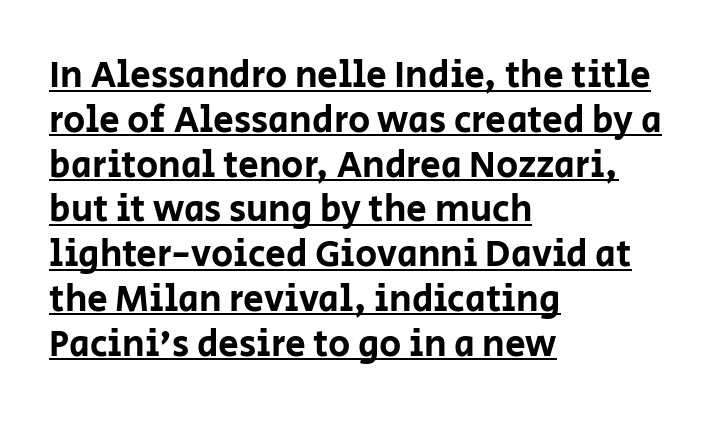
The image shows 37 px sans-serif type, upright; set left-aligned, line spacing 1.21x, normal letter spacing, underlined; low stroke contrast and a large x-height.
